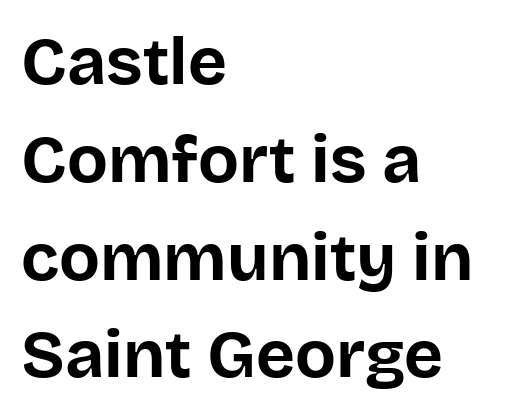
The image shows 67 px bold sans-serif type, upright; set left-aligned, normal line spacing (1.46x), normal letter spacing, not underlined; low stroke contrast and a large x-height.
